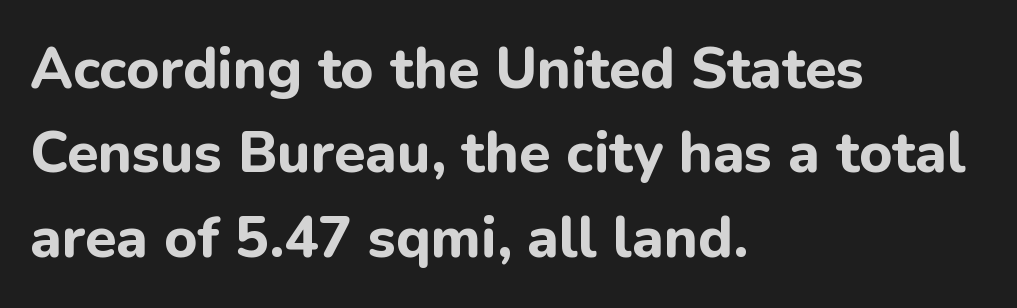
{"serif": "no", "italic": "no", "bold": "yes", "weight": "bold", "width": "normal", "stroke_contrast": "low", "x_height": "medium", "monospaced": "no", "underline": "no", "align": "left", "line_spacing": "normal", "line_spacing_ratio": 1.48, "letter_spacing": "normal", "letter_spacing_em": 0.0, "glyph_px": 57}
